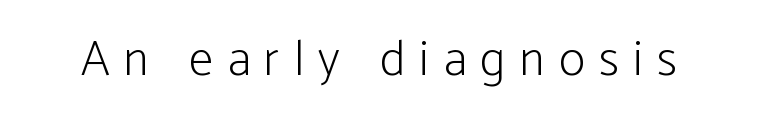
{"serif": "no", "italic": "no", "bold": "no", "weight": "light", "width": "condensed", "stroke_contrast": "low", "x_height": "medium", "monospaced": "no", "underline": "no", "letter_spacing": "wide", "letter_spacing_em": 0.28, "glyph_px": 50}
